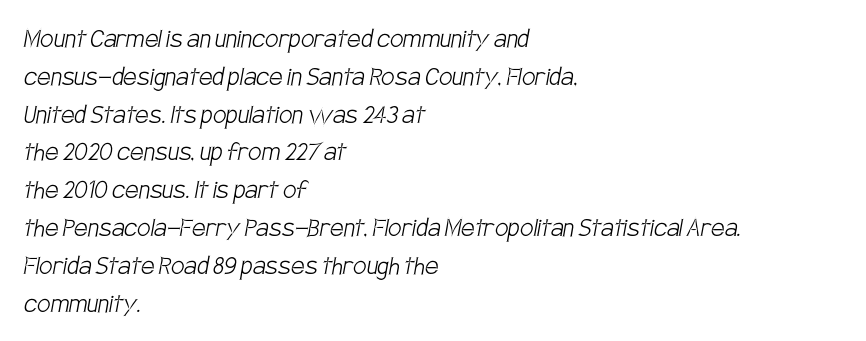
{"serif": "no", "bold": "no", "weight": "light", "width": "condensed", "stroke_contrast": "low", "x_height": "large", "monospaced": "no", "underline": "no", "align": "left", "line_spacing": "normal", "line_spacing_ratio": 1.26, "letter_spacing": "normal", "letter_spacing_em": 0.0, "glyph_px": 30}
